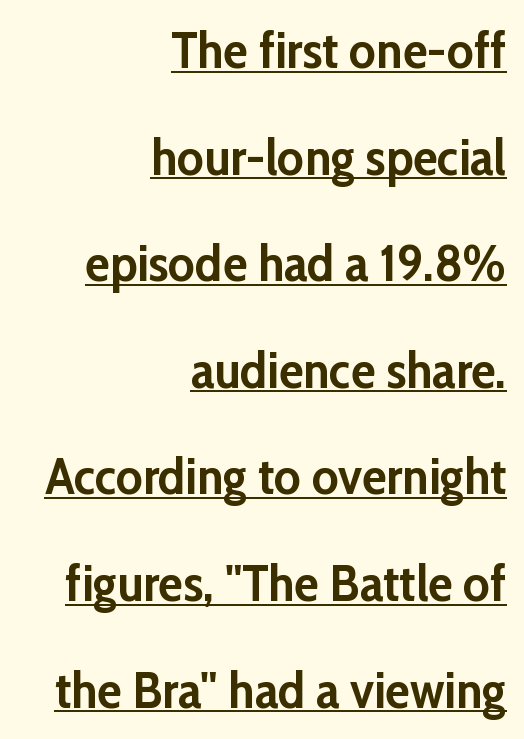
The rendering keeps characters at their native spacing. You can see a thin bar hugging the bottom of the glyphs. Does the leading feel generous? Absolutely, it's lavish. Does the copy run flush right? Yes — the right margin is perfectly even. Italic? Not at all — the glyphs are vertical.
